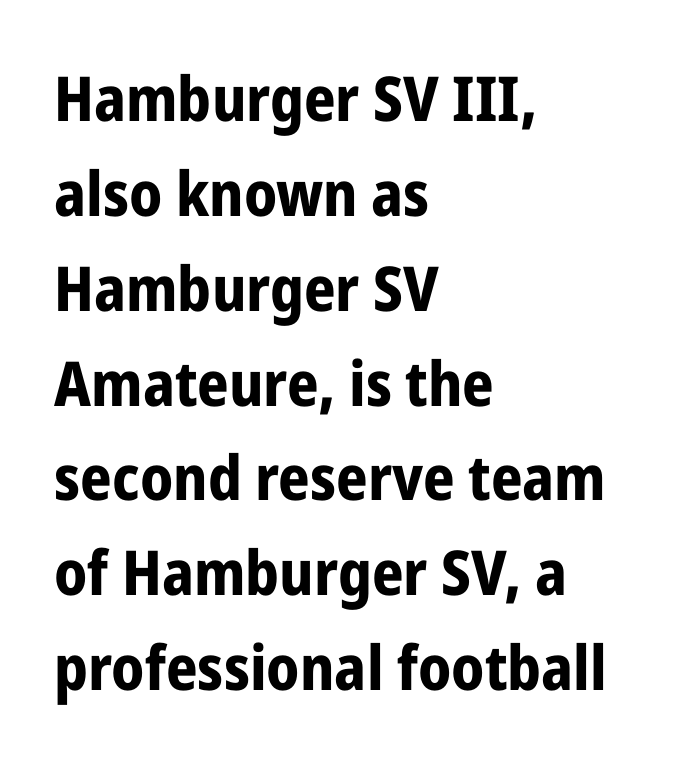
{"serif": "no", "italic": "no", "bold": "yes", "weight": "bold", "width": "condensed", "stroke_contrast": "low", "x_height": "medium", "monospaced": "no", "underline": "no", "align": "left", "line_spacing": "normal", "line_spacing_ratio": 1.53, "letter_spacing": "normal", "letter_spacing_em": 0.0, "glyph_px": 62}
